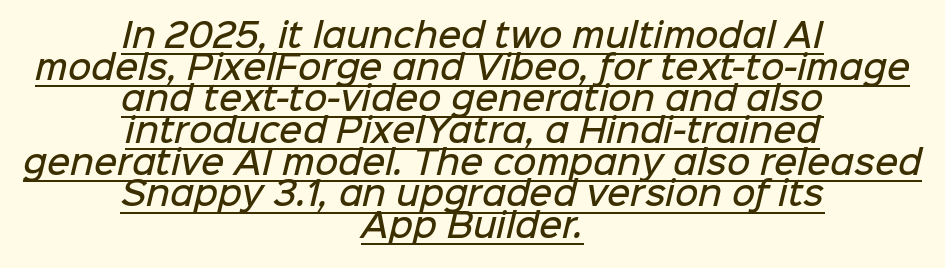
{"serif": "no", "bold": "semi", "weight": "semibold", "width": "normal", "stroke_contrast": "low", "x_height": "medium", "monospaced": "no", "underline": "yes", "align": "center", "line_spacing": "tight", "line_spacing_ratio": 0.99, "letter_spacing": "normal", "letter_spacing_em": 0.0, "glyph_px": 32}
